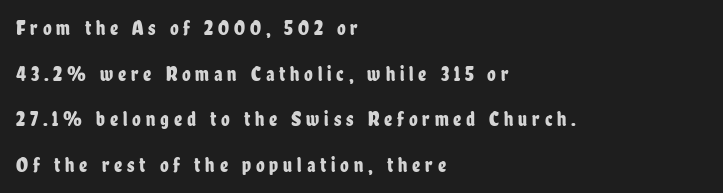
The image shows 20 px text type, upright; set left-aligned, loose line spacing (2.28x), unusually wide letter spacing (+0.24 em), not underlined.
